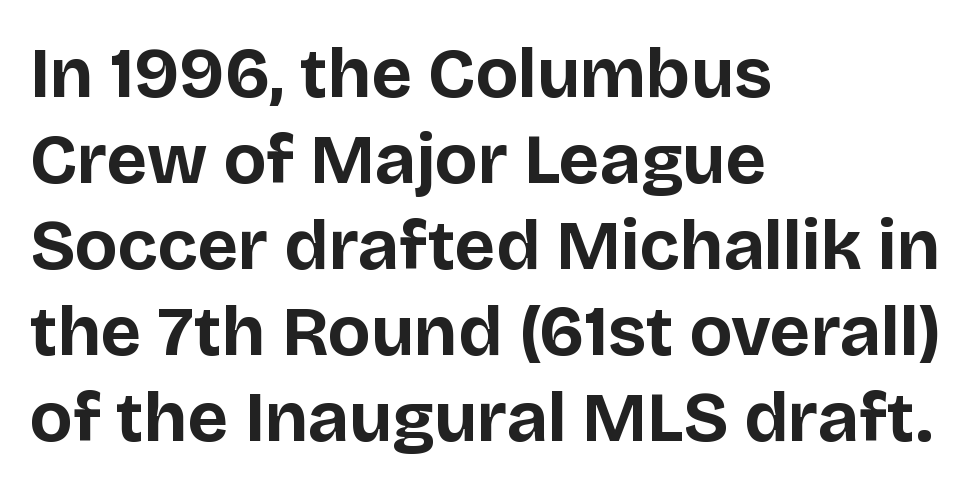
The image shows 71 px bold sans-serif type, upright; set left-aligned, line spacing 1.21x, normal letter spacing, not underlined; low stroke contrast and a large x-height.
